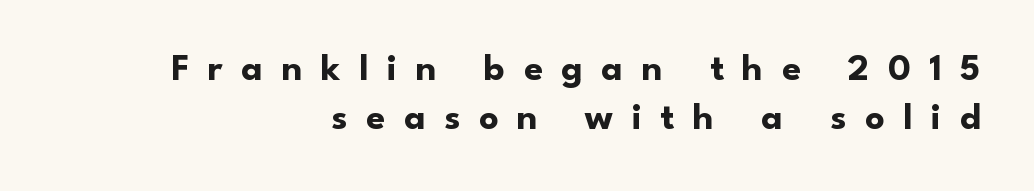
{"serif": "no", "italic": "no", "bold": "yes", "weight": "bold", "width": "normal", "stroke_contrast": "low", "x_height": "small", "monospaced": "no", "underline": "no", "align": "right", "line_spacing": "normal", "line_spacing_ratio": 1.28, "letter_spacing": "wide", "letter_spacing_em": 0.49, "glyph_px": 38}
